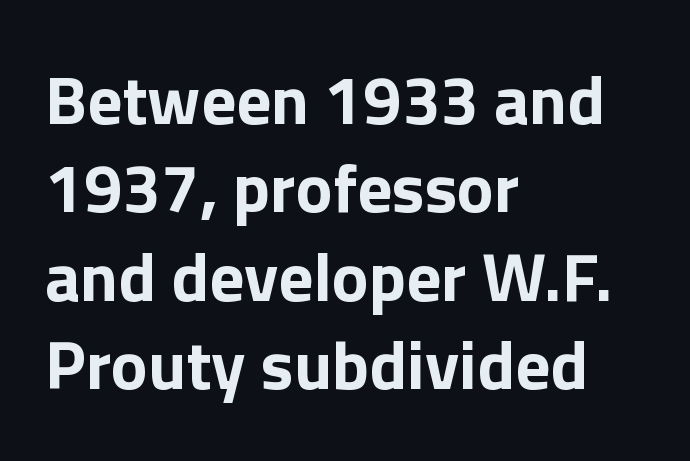
Q: Is the text bold? A: Yes.
Q: Is the text italic (slanted)? A: No, it is upright.
Q: Is the typeface a serif or a sans-serif typeface? A: Sans-serif.
Q: Is the text underlined? A: No.
Q: How is the paragraph aligned? A: Left-aligned.
Q: Is the spacing between letters normal or unusually wide? A: Normal.
Q: Is the spacing between lines tight, normal or loose? A: Normal.
Q: Width (condensed, normal, or wide)? A: Normal.
Q: x-height? A: Medium.
Q: Monospaced? A: No.
